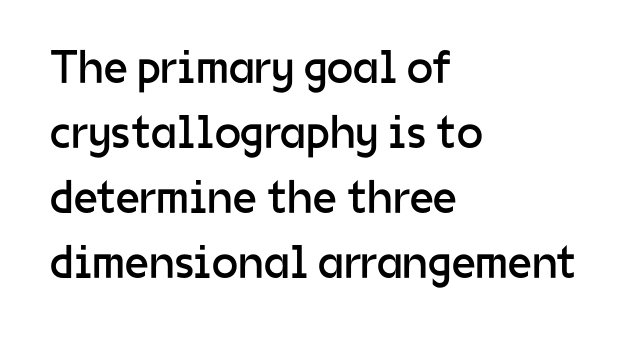
Q: Is the text bold? A: No.
Q: Is the text italic (slanted)? A: No, it is upright.
Q: Is the typeface a serif or a sans-serif typeface? A: Sans-serif.
Q: Is the text underlined? A: No.
Q: How is the paragraph aligned? A: Left-aligned.
Q: Is the spacing between letters normal or unusually wide? A: Normal.
Q: Is the spacing between lines tight, normal or loose? A: Normal.
Q: Width (condensed, normal, or wide)? A: Normal.
Q: Stroke contrast? A: Low.
Q: x-height? A: Medium.
Q: Monospaced? A: No.
